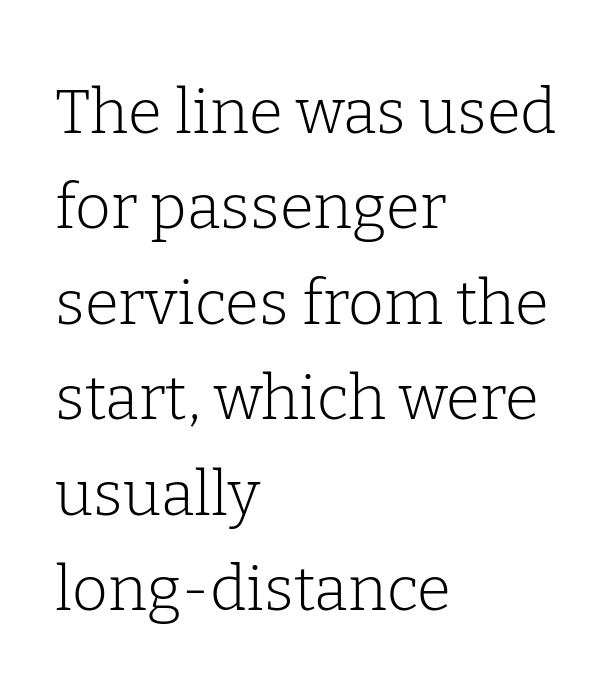
{"serif": "yes", "italic": "no", "bold": "no", "weight": "light", "width": "normal", "stroke_contrast": "low", "x_height": "medium", "monospaced": "no", "underline": "no", "align": "left", "line_spacing": "normal", "line_spacing_ratio": 1.54, "letter_spacing": "normal", "letter_spacing_em": 0.0, "glyph_px": 62}
